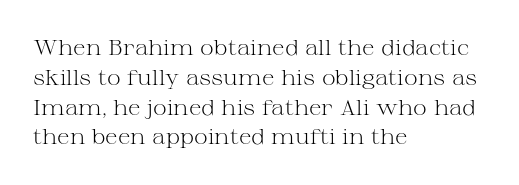
Quick note: interline space is typical. Nothing unusual about the tracking: characters are spaced as the font intends. Unmarked baselines from the first word to the last. No italicization has been applied; the sample stays upright.
